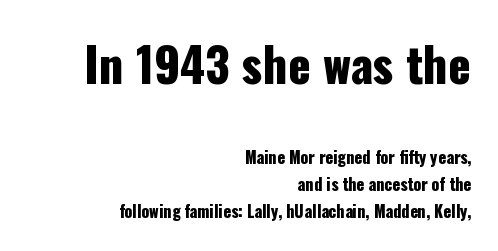
{"serif": "no", "italic": "no", "width": "condensed", "stroke_contrast": "low", "x_height": "medium", "monospaced": "no", "underline": "no", "align": "right", "line_spacing": "normal", "line_spacing_ratio": 1.69, "letter_spacing": "normal", "letter_spacing_em": 0.0, "larger_block": "first", "size_ratio": 2.94, "glyph_px": 47}
